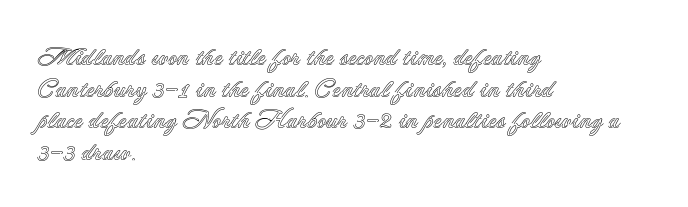
Q: Is the text italic (slanted)? A: Yes.
Q: Is the text underlined? A: No.
Q: How is the paragraph aligned? A: Left-aligned.
Q: Is the spacing between letters normal or unusually wide? A: Normal.
Q: Is the spacing between lines tight, normal or loose? A: Normal.
